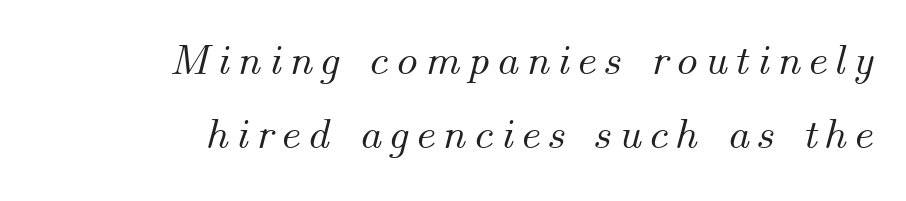
{"italic": "yes", "lean": "right", "slant_degrees": 14, "width": "normal", "stroke_contrast": "medium", "x_height": "small", "monospaced": "no", "underline": "no", "align": "right", "line_spacing": "normal", "line_spacing_ratio": 1.69, "glyph_px": 44}
